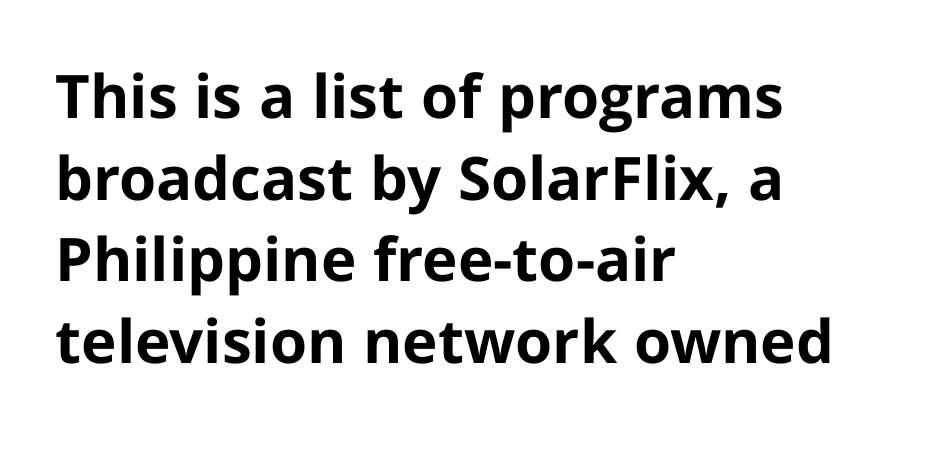
Q: Is the text bold? A: Yes.
Q: Is the text italic (slanted)? A: No, it is upright.
Q: Is the typeface a serif or a sans-serif typeface? A: Sans-serif.
Q: Is the text underlined? A: No.
Q: How is the paragraph aligned? A: Left-aligned.
Q: Is the spacing between letters normal or unusually wide? A: Normal.
Q: Is the spacing between lines tight, normal or loose? A: Normal.
Q: Width (condensed, normal, or wide)? A: Normal.
Q: Stroke contrast? A: Low.
Q: x-height? A: Medium.
Q: Monospaced? A: No.
